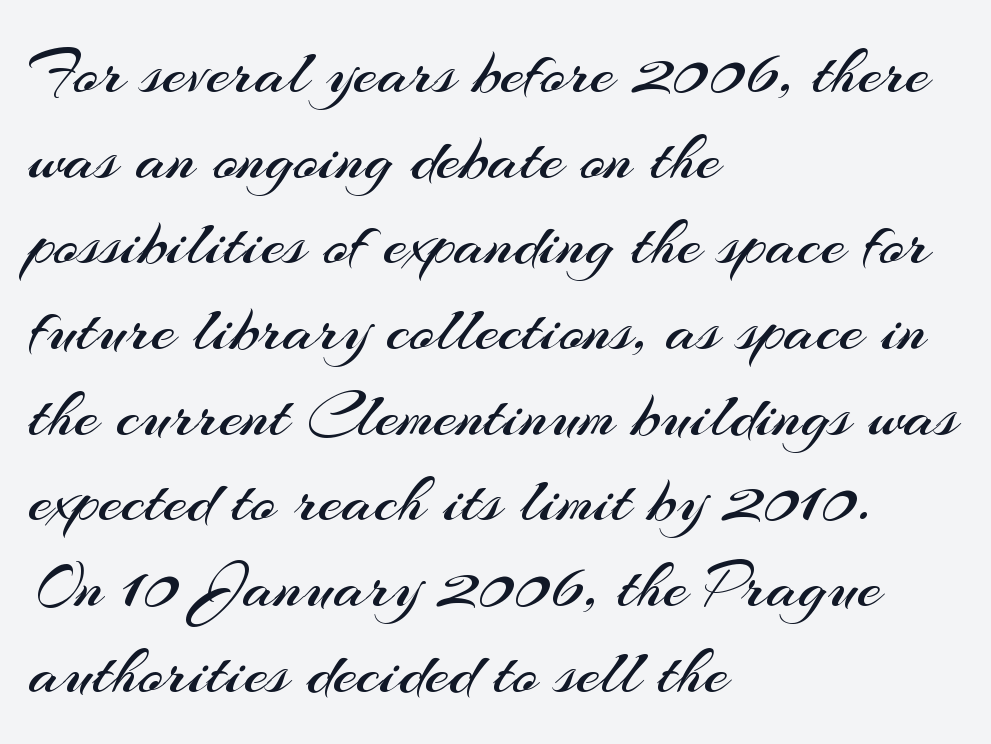
Q: Is the text bold? A: No.
Q: Is the text italic (slanted)? A: Yes.
Q: Is the typeface a serif or a sans-serif typeface? A: Sans-serif.
Q: Is the text underlined? A: No.
Q: How is the paragraph aligned? A: Left-aligned.
Q: Is the spacing between letters normal or unusually wide? A: Normal.
Q: Is the spacing between lines tight, normal or loose? A: Normal.
Q: Width (condensed, normal, or wide)? A: Normal.
Q: Stroke contrast? A: Medium.
Q: x-height? A: Small.
Q: Monospaced? A: No.
